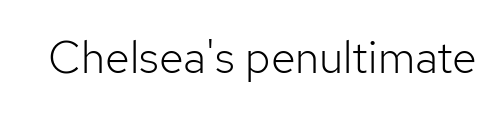
The text was rendered using a sans face with plain stroke endings. Tracking value appears to be zero — textbook default spacing. The cut favours lightness, reaching ordinary text weight at its darkest. This is the regular roman posture of the typeface. Spacing verdict: proportional, widths tailored to each character.
